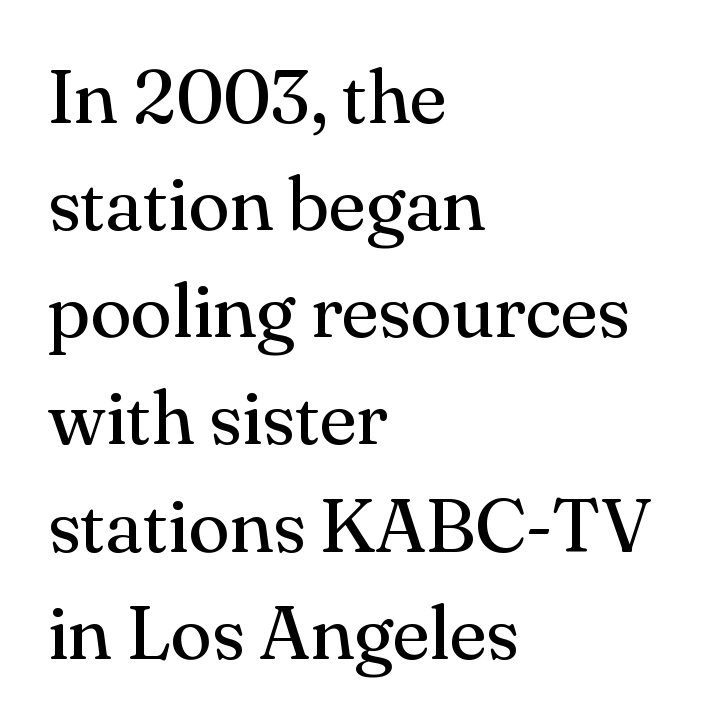
The letters stand upright; this is a roman face. Observe the serifs anchoring each vertical stroke in this sample. No chunkiness to these letters — they're not bold. This sample has the flowing, uneven cadence of proportional lettering.
